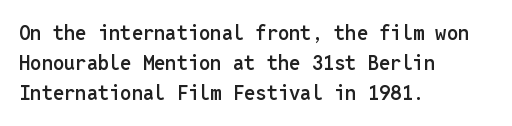
Plain, unruled lines of type. Tracking here is standard; glyphs follow each other at the usual distance. Is the type bold? Partly — it's a semibold, heavier than regular but not fully bold. This sample uses an upright cut, with every glyph sitting square on the baseline. The line-height multiplier appears to be the usual default.
